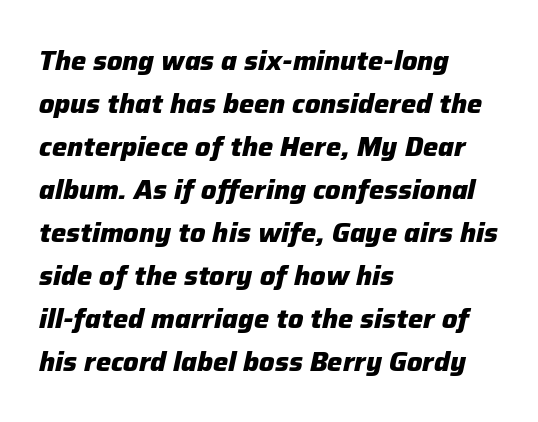
{"italic": "yes", "lean": "right", "slant_degrees": 12, "bold": "yes", "underline": "no", "align": "left", "line_spacing": "normal", "line_spacing_ratio": 1.59, "letter_spacing": "normal", "letter_spacing_em": 0.0, "glyph_px": 27}
